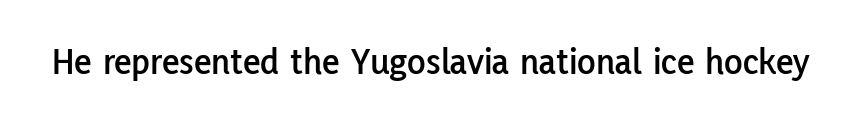
{"serif": "no", "italic": "no", "width": "normal", "stroke_contrast": "low", "x_height": "medium", "monospaced": "no", "underline": "no", "letter_spacing": "normal", "letter_spacing_em": 0.0, "glyph_px": 38}
